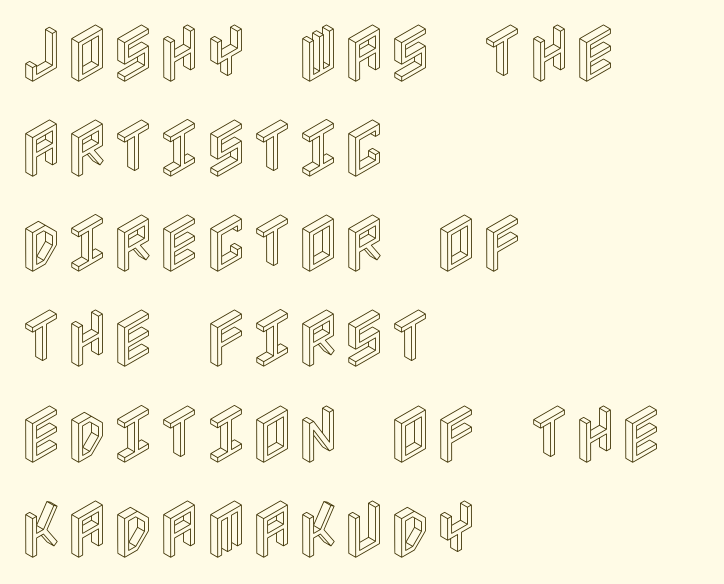
Q: Is the text italic (slanted)? A: No, it is upright.
Q: Is the text underlined? A: No.
Q: How is the paragraph aligned? A: Left-aligned.
Q: Is the spacing between letters normal or unusually wide? A: Normal.
Q: Is the spacing between lines tight, normal or loose? A: Normal.
Q: Width (condensed, normal, or wide)? A: Condensed.
Q: x-height? A: Large.
